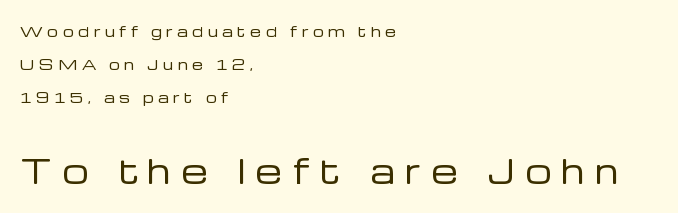
Short and long lines alike share a common starting point at left. The face used here appears at its bigger size in the lower chunk. Letters have the restrained weight of plain body copy at most. The string is rendered with underlining switched off. Loose tracking; the words dissolve into strings of separated letters. Observe the absence of serifs on each vertical stroke in this sample.
